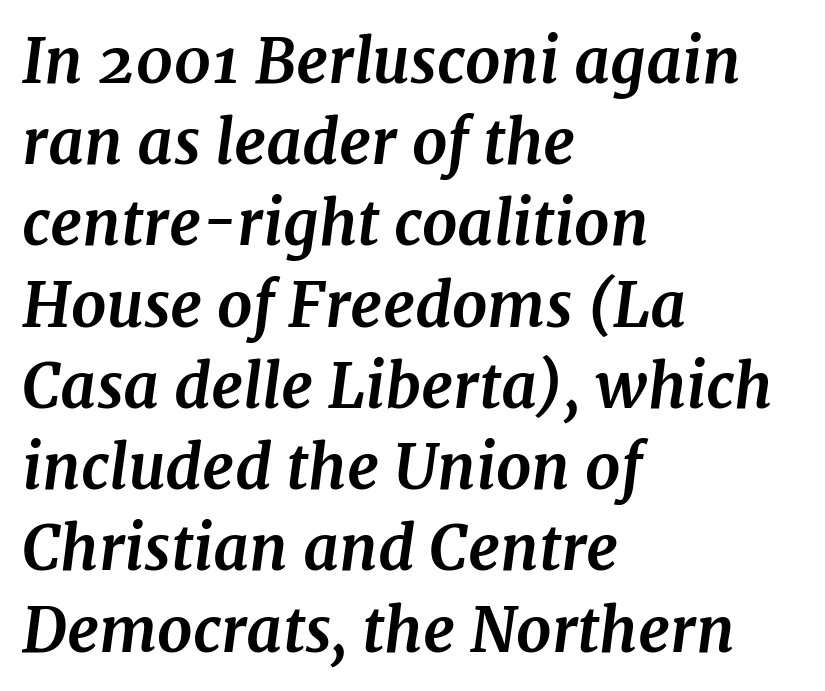
A full-strength bold gives these letters their thick strokes. The font's italic variant was chosen for this text. The typeface chosen for these lines features serifs. Nobody drew a line under any word here. Line starts are locked; line ends wander. Whoever set this chose a conventional vertical rhythm.
